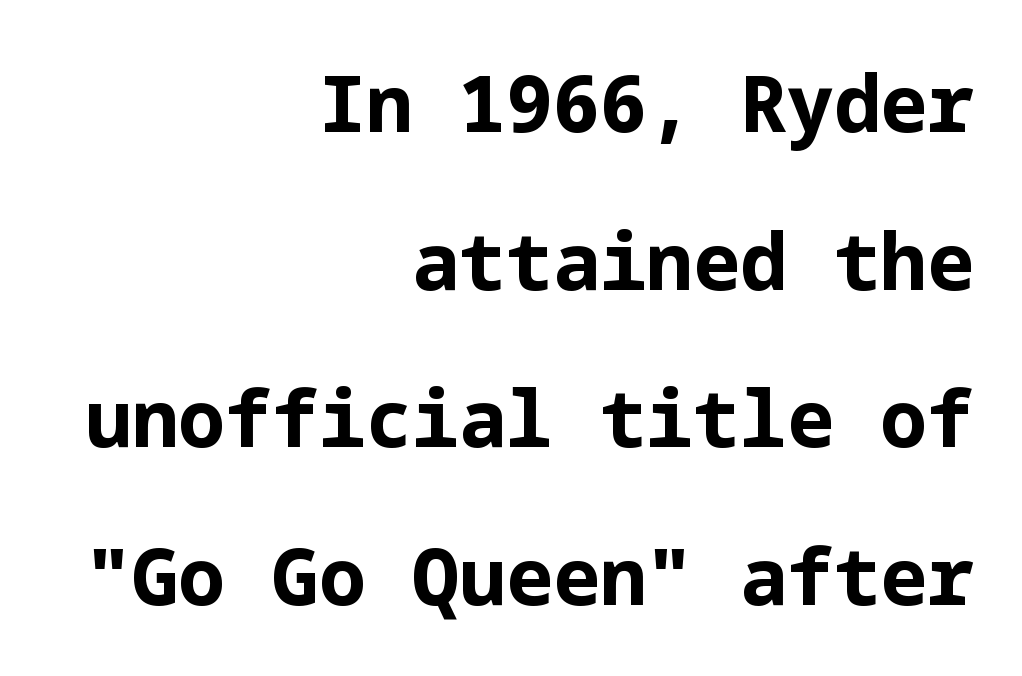
{"serif": "no", "italic": "no", "bold": "yes", "weight": "bold", "width": "normal", "stroke_contrast": "low", "x_height": "medium", "underline": "no", "align": "right", "line_spacing": "loose", "line_spacing_ratio": 2.02, "letter_spacing": "normal", "letter_spacing_em": 0.0, "glyph_px": 78}
